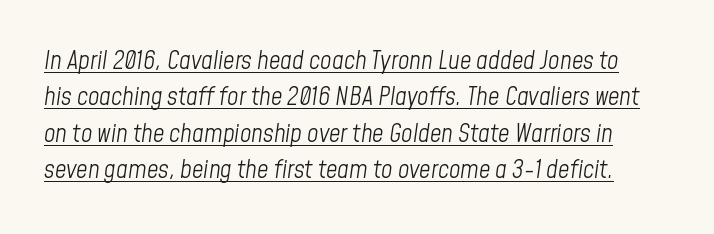
Q: Is the text bold? A: No.
Q: Is the text italic (slanted)? A: Yes, it leans right by about 8 degrees.
Q: Is the text underlined? A: Yes.
Q: Is the spacing between letters normal or unusually wide? A: Normal.
Q: Is the spacing between lines tight, normal or loose? A: Normal.
